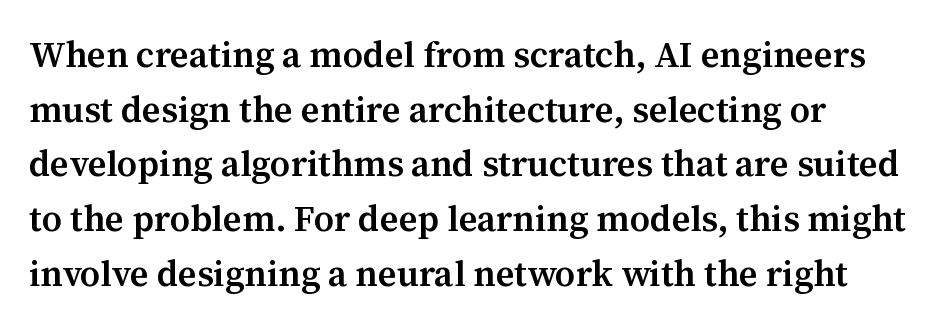
The image shows 36 px semibold serif type, upright; set normal line spacing (1.52x), normal letter spacing, not underlined; medium stroke contrast and a medium x-height.
